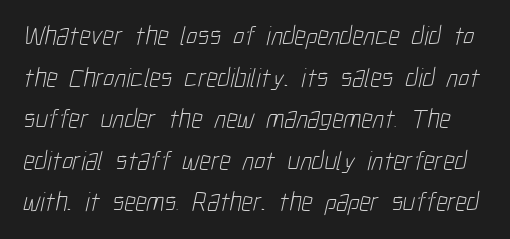
{"bold": "no", "underline": "no", "line_spacing": "normal", "line_spacing_ratio": 1.54, "letter_spacing": "normal", "letter_spacing_em": 0.0, "glyph_px": 27}
